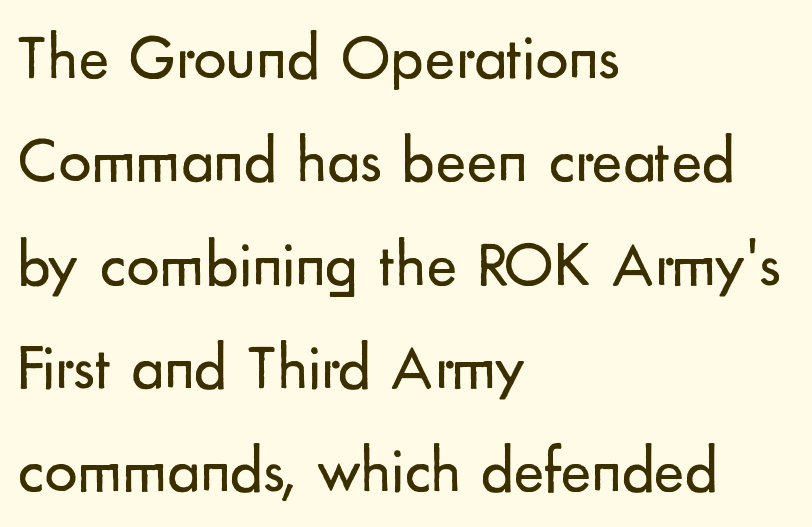
{"serif": "no", "italic": "no", "bold": "no", "weight": "regular", "width": "normal", "stroke_contrast": "low", "x_height": "small", "monospaced": "no", "underline": "no", "align": "left", "line_spacing": "normal", "line_spacing_ratio": 1.59, "letter_spacing": "normal", "letter_spacing_em": 0.0, "glyph_px": 65}
